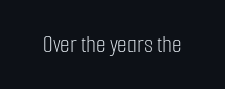
The image shows 25 px text type, upright; set normal letter spacing, not underlined.
